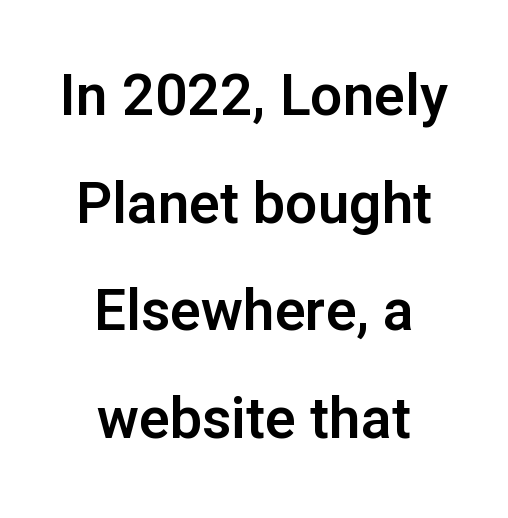
The image shows 57 px sans-serif type, upright; set centered, line spacing 1.89x, normal letter spacing, not underlined; low stroke contrast and a medium x-height.
